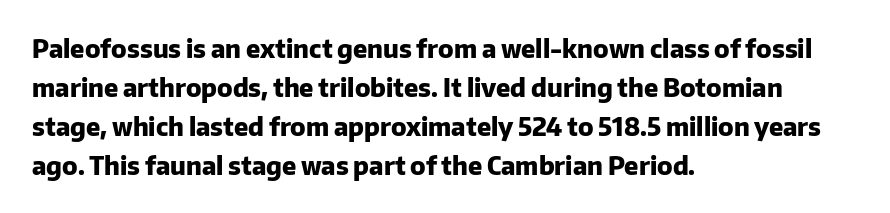
The image shows 25 px bold type, upright; set left-aligned, normal line spacing (1.56x), normal letter spacing, not underlined.
